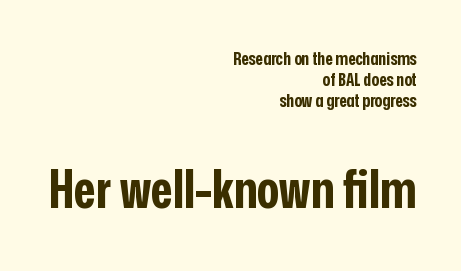
The image shows 53 px bold, condensed sans-serif type, upright; set right-aligned, line spacing 1.16x, normal letter spacing, not underlined; the second (bottom) block is 2.94x larger; low stroke contrast and a medium x-height.
